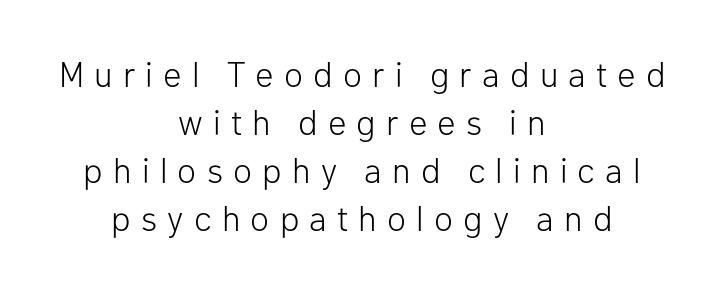
Both edges are ragged and mirror each other, which tells us the setting is centered. The face used here is proportionally spaced, like ordinary book or web type. Heaviness? Minimal to ordinary, like unemphasized prose. Honestly, there is no underline to notice here at all.
